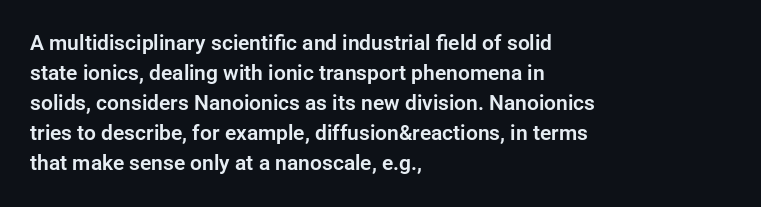
{"italic": "no", "underline": "no", "align": "left", "line_spacing": "normal", "line_spacing_ratio": 1.43, "letter_spacing": "normal", "letter_spacing_em": 0.0, "glyph_px": 21}
